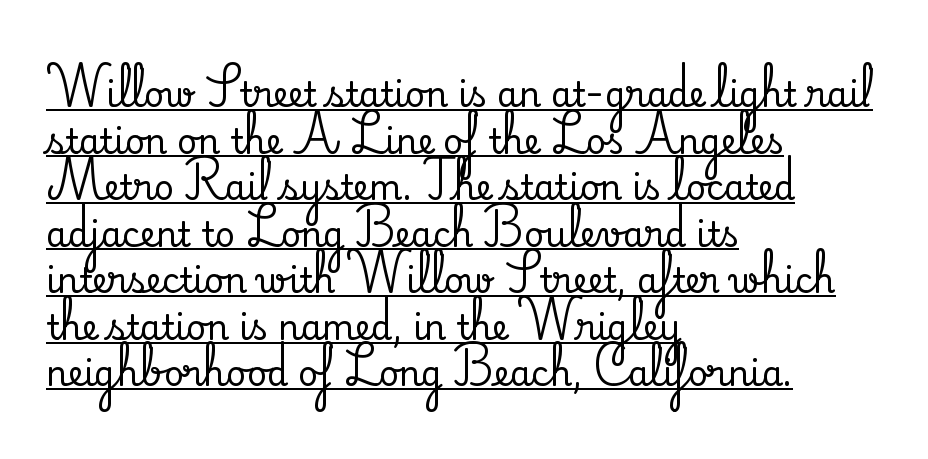
Q: Is the text italic (slanted)? A: No, it is upright.
Q: Is the typeface a serif or a sans-serif typeface? A: Serif.
Q: Is the text underlined? A: Yes.
Q: How is the paragraph aligned? A: Left-aligned.
Q: Is the spacing between letters normal or unusually wide? A: Normal.
Q: Is the spacing between lines tight, normal or loose? A: Normal.
Q: Width (condensed, normal, or wide)? A: Normal.
Q: Stroke contrast? A: Medium.
Q: x-height? A: Small.
Q: Monospaced? A: No.
